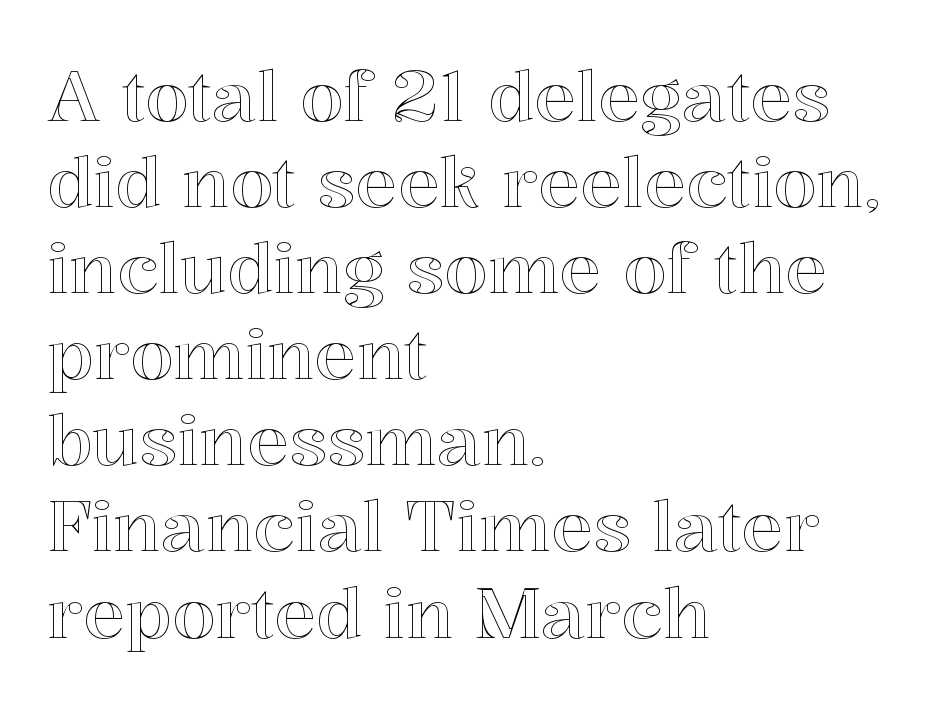
The image shows 70 px text type, upright; set left-aligned, line spacing 1.23x, normal letter spacing, not underlined; a medium x-height.
